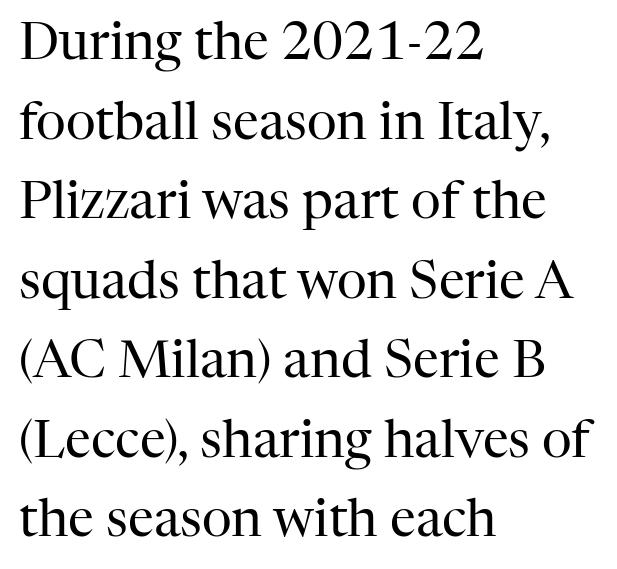
Q: Is the text bold? A: No.
Q: Is the text italic (slanted)? A: No, it is upright.
Q: Is the typeface a serif or a sans-serif typeface? A: Serif.
Q: Is the text underlined? A: No.
Q: How is the paragraph aligned? A: Left-aligned.
Q: Is the spacing between letters normal or unusually wide? A: Normal.
Q: Is the spacing between lines tight, normal or loose? A: Normal.
Q: Width (condensed, normal, or wide)? A: Normal.
Q: Stroke contrast? A: High.
Q: x-height? A: Medium.
Q: Monospaced? A: No.
